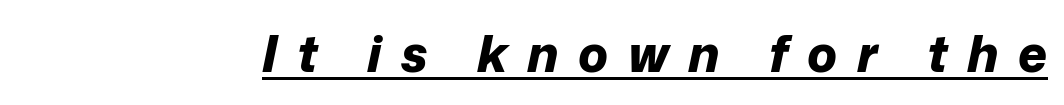
{"italic": "yes", "lean": "right", "slant_degrees": 12, "bold": "yes", "weight": "bold", "width": "normal", "stroke_contrast": "low", "x_height": "medium", "monospaced": "no", "underline": "yes", "letter_spacing": "wide", "letter_spacing_em": 0.39, "glyph_px": 50}
